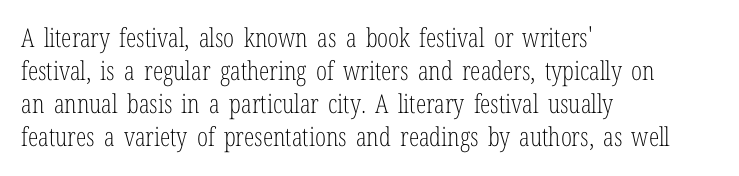
When letters stand straight like this, we call the style roman or upright. These lines sit exactly where default settings would place them. Students, note that the glyphs here touch the page at normal intervals. The passage shown is not bold in any degree. In CSS terms this would be text-align: left. Underlining? Definitely not there.
